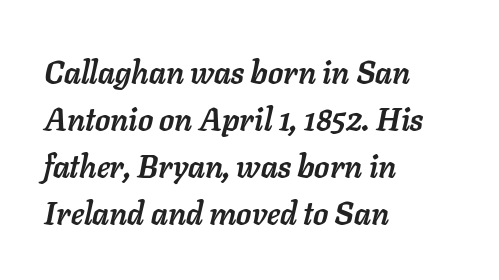
Underline: absent. Strong, thick strokes mark this as bold type. Horizontally, the lines are justified to the leading edge only. A typesetter would call this proportional, since set widths differ per character. An italicized treatment has been applied to the whole sample.
